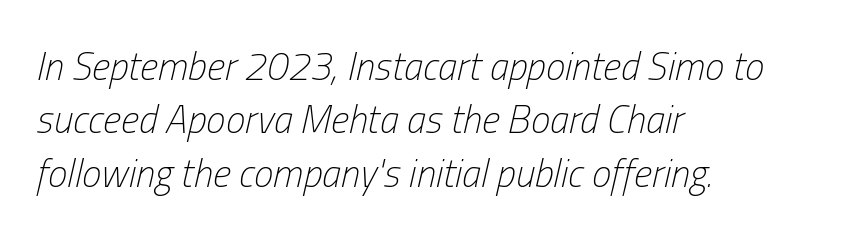
The image shows 39 px light, condensed type, italic (leaning right); set left-aligned, normal line spacing (1.37x), normal letter spacing, not underlined; low stroke contrast and a medium x-height.
